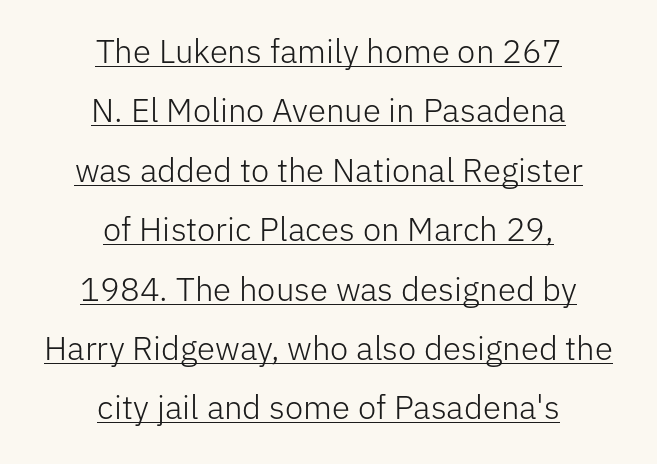
Q: Is the text bold? A: No.
Q: Is the text italic (slanted)? A: No, it is upright.
Q: Is the typeface a serif or a sans-serif typeface? A: Sans-serif.
Q: Is the text underlined? A: Yes.
Q: How is the paragraph aligned? A: Centered.
Q: Is the spacing between letters normal or unusually wide? A: Normal.
Q: Width (condensed, normal, or wide)? A: Normal.
Q: Stroke contrast? A: Low.
Q: x-height? A: Medium.
Q: Monospaced? A: No.
